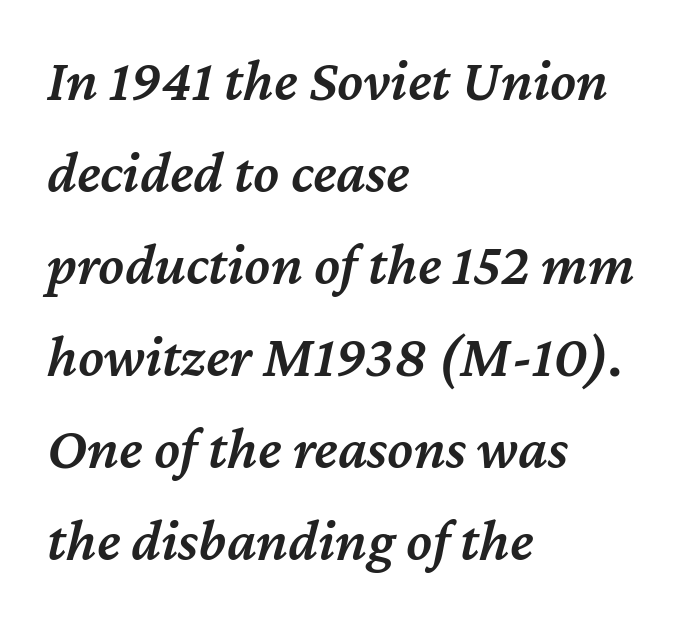
{"italic": "yes", "lean": "right", "slant_degrees": 12, "bold": "semi", "weight": "semibold", "width": "normal", "stroke_contrast": "medium", "x_height": "medium", "monospaced": "no", "underline": "no", "align": "left", "line_spacing": "normal", "line_spacing_ratio": 1.56, "letter_spacing": "normal", "letter_spacing_em": 0.0, "glyph_px": 59}
